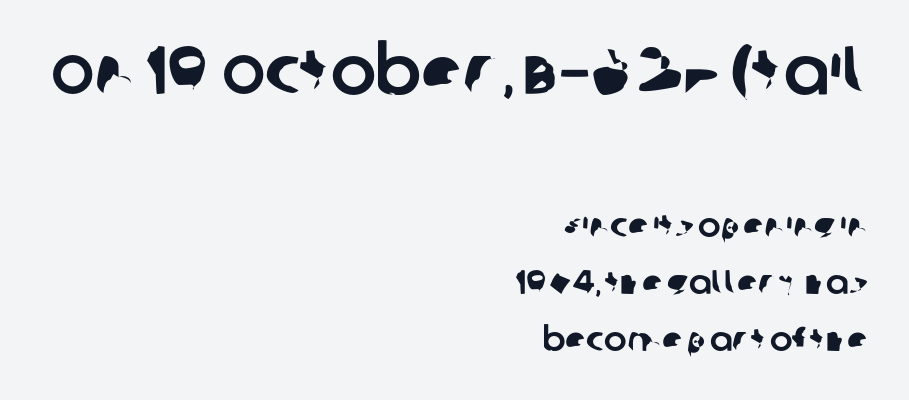
Q: Is the typeface a serif or a sans-serif typeface? A: Sans-serif.
Q: Is the text underlined? A: No.
Q: How is the paragraph aligned? A: Right-aligned.
Q: Is the spacing between letters normal or unusually wide? A: Normal.
Q: Is the spacing between lines tight, normal or loose? A: Normal.
Q: Which block of text is set in a larger size, the first (top) or the second (bottom)? A: The first (top) one.
Q: Width (condensed, normal, or wide)? A: Normal.
Q: Stroke contrast? A: Low.
Q: x-height? A: Large.
Q: Monospaced? A: No.
